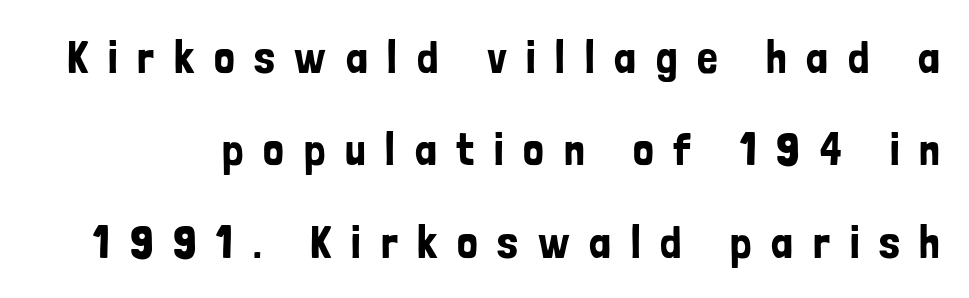
The image shows 46 px condensed sans-serif type, upright; set loose line spacing (2.01x), unusually wide letter spacing (+0.43 em), not underlined; low stroke contrast and a medium x-height.
